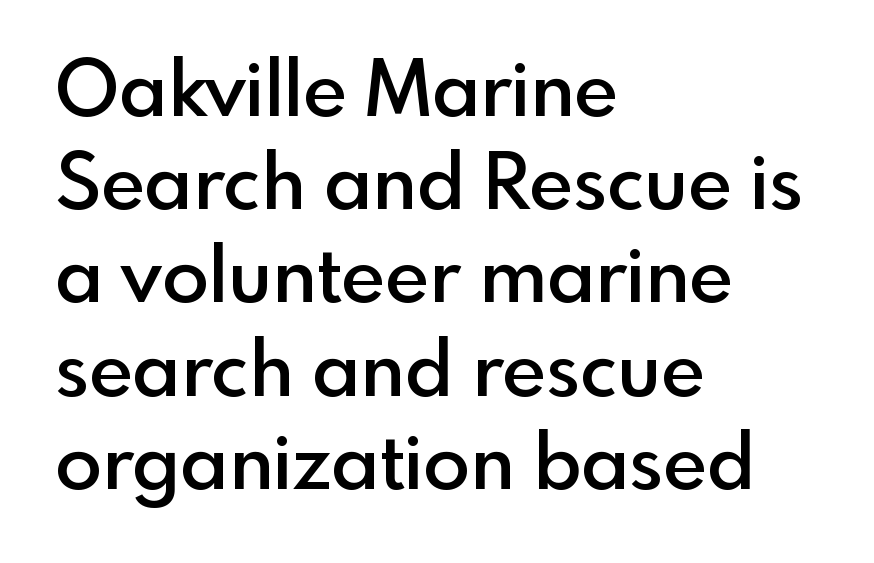
Q: Is the text bold? A: Semi-bold.
Q: Is the text italic (slanted)? A: No, it is upright.
Q: Is the typeface a serif or a sans-serif typeface? A: Sans-serif.
Q: Is the text underlined? A: No.
Q: How is the paragraph aligned? A: Left-aligned.
Q: Is the spacing between letters normal or unusually wide? A: Normal.
Q: Width (condensed, normal, or wide)? A: Normal.
Q: x-height? A: Small.
Q: Monospaced? A: No.
